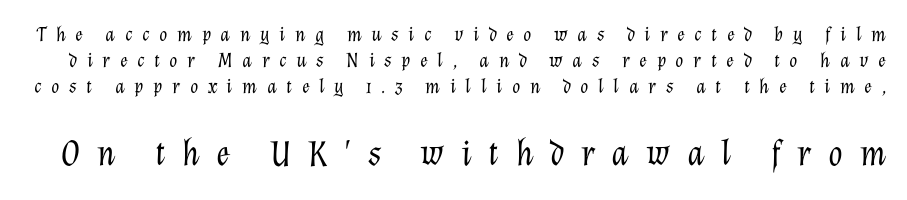
Q: Is the text bold? A: No.
Q: Is the text italic (slanted)? A: Yes, it leans right by about 12 degrees.
Q: Is the text underlined? A: No.
Q: Is the spacing between letters normal or unusually wide? A: Unusually wide.
Q: Is the spacing between lines tight, normal or loose? A: Normal.
Q: Which block of text is set in a larger size, the first (top) or the second (bottom)? A: The second (bottom) one.
Q: Width (condensed, normal, or wide)? A: Normal.
Q: Stroke contrast? A: Low.
Q: x-height? A: Medium.
Q: Monospaced? A: No.
